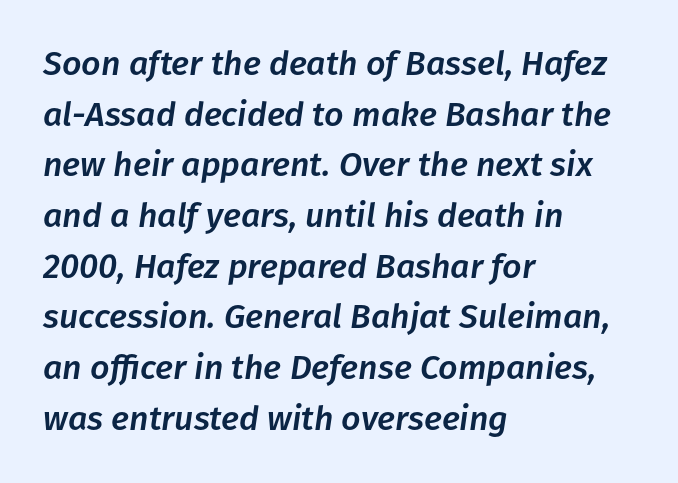
The paragraph has a hard left edge and a soft right edge. Spacing verdict: proportional, widths tailored to each character. Looking at the ascenders, they clearly lean. Underlining? Definitely not there.
